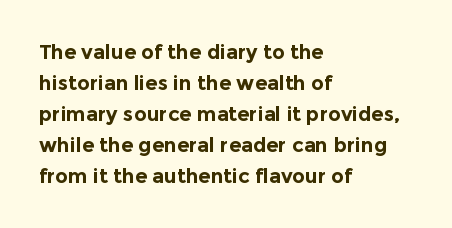
Q: Is the text bold? A: Yes.
Q: Is the text italic (slanted)? A: No, it is upright.
Q: Is the text underlined? A: No.
Q: How is the paragraph aligned? A: Left-aligned.
Q: Is the spacing between letters normal or unusually wide? A: Normal.
Q: Is the spacing between lines tight, normal or loose? A: Normal.
